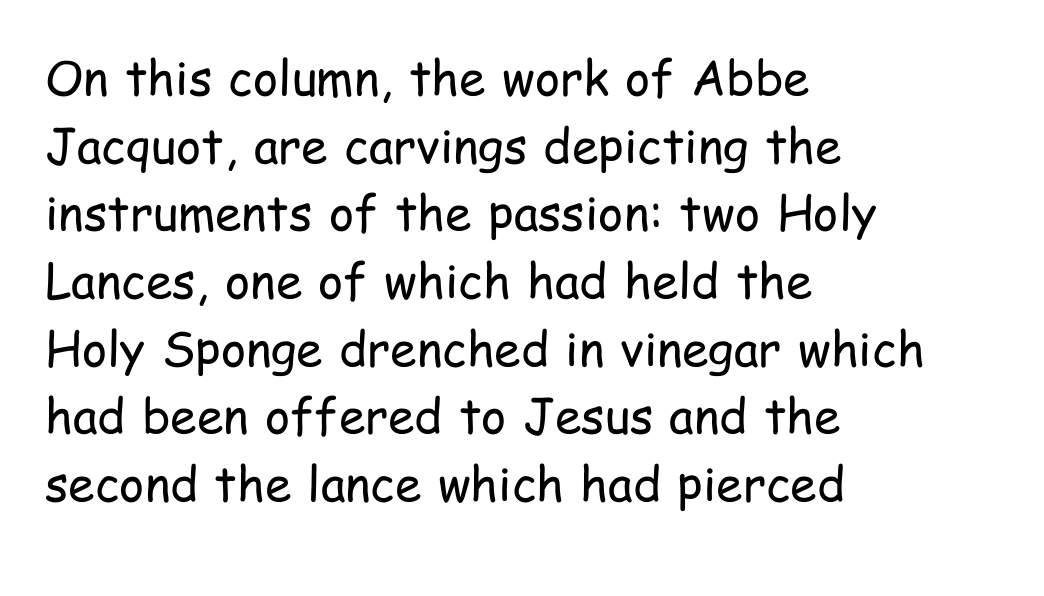
Q: Is the text bold? A: No.
Q: Is the text italic (slanted)? A: No, it is upright.
Q: Is the typeface a serif or a sans-serif typeface? A: Sans-serif.
Q: Is the text underlined? A: No.
Q: How is the paragraph aligned? A: Left-aligned.
Q: Is the spacing between letters normal or unusually wide? A: Normal.
Q: Is the spacing between lines tight, normal or loose? A: Normal.
Q: Width (condensed, normal, or wide)? A: Condensed.
Q: Stroke contrast? A: Low.
Q: x-height? A: Medium.
Q: Monospaced? A: No.
